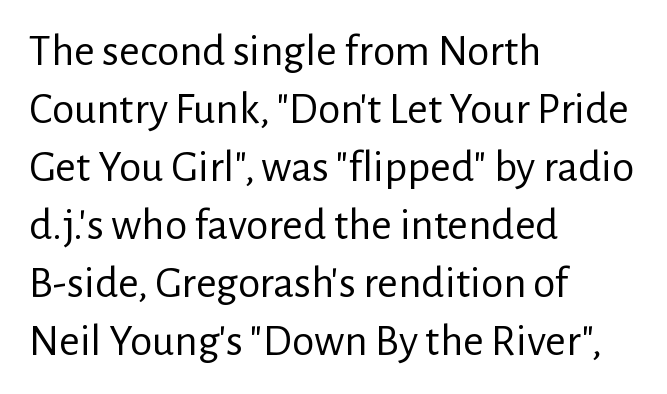
{"serif": "no", "italic": "no", "bold": "no", "weight": "regular", "width": "normal", "stroke_contrast": "low", "x_height": "medium", "monospaced": "no", "underline": "no", "align": "left", "line_spacing": "normal", "line_spacing_ratio": 1.29, "letter_spacing": "normal", "letter_spacing_em": 0.0, "glyph_px": 45}
